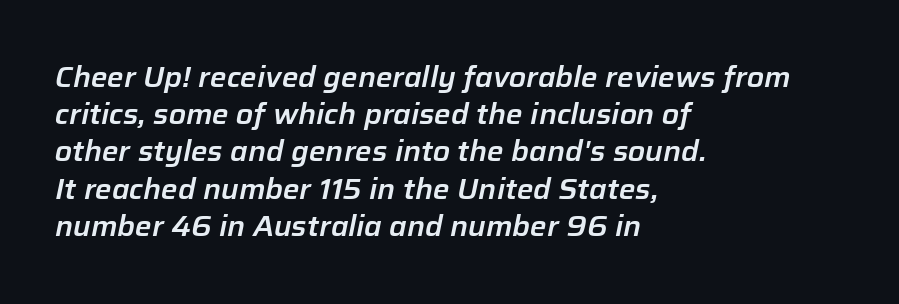
The image shows 28 px text type, italic (leaning right); set left-aligned, normal line spacing (1.33x), normal letter spacing, not underlined; low stroke contrast and a medium x-height.
